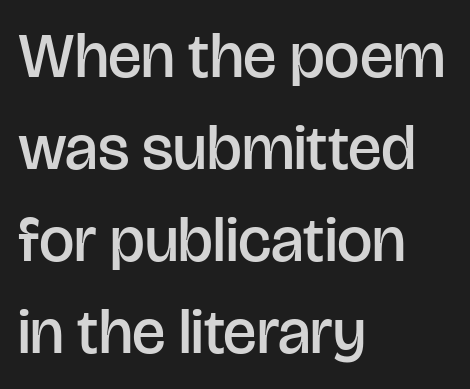
Q: Is the text bold? A: Semi-bold.
Q: Is the text italic (slanted)? A: No, it is upright.
Q: Is the typeface a serif or a sans-serif typeface? A: Sans-serif.
Q: Is the text underlined? A: No.
Q: How is the paragraph aligned? A: Left-aligned.
Q: Is the spacing between letters normal or unusually wide? A: Normal.
Q: Is the spacing between lines tight, normal or loose? A: Normal.
Q: Width (condensed, normal, or wide)? A: Normal.
Q: Stroke contrast? A: Low.
Q: x-height? A: Large.
Q: Monospaced? A: No.
